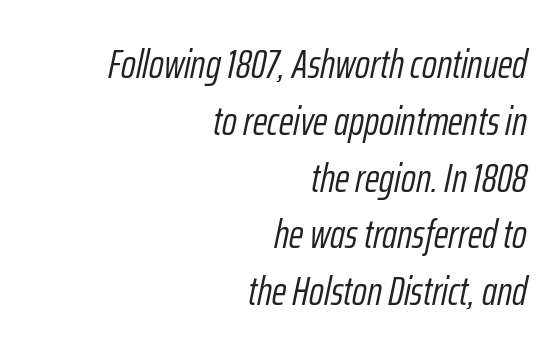
Q: Is the text bold? A: No.
Q: Is the text italic (slanted)? A: Yes, it leans right by about 12 degrees.
Q: Is the text underlined? A: No.
Q: How is the paragraph aligned? A: Right-aligned.
Q: Is the spacing between letters normal or unusually wide? A: Normal.
Q: Is the spacing between lines tight, normal or loose? A: Normal.
Q: Width (condensed, normal, or wide)? A: Condensed.
Q: Stroke contrast? A: Low.
Q: x-height? A: Medium.
Q: Monospaced? A: No.
